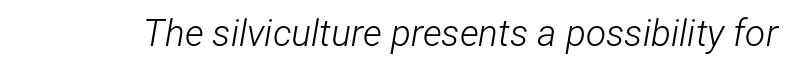
This is oblique type, the kind used for emphasis or titles. Spacing verdict: proportional, widths tailored to each character. Heaviness? Minimal to ordinary, like unemphasized prose. The horizontal fit of the characters is conventional and even. Bare-footed words on every line.
